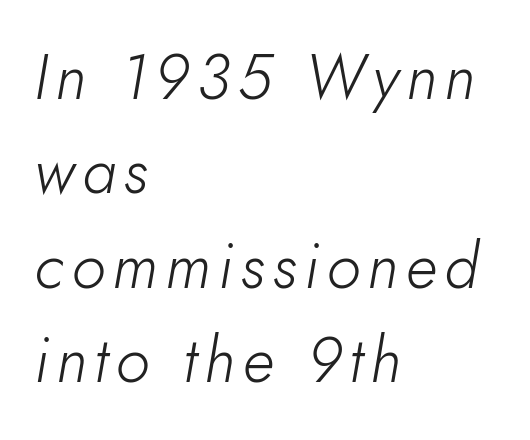
Q: Is the text bold? A: No.
Q: Is the text italic (slanted)? A: Yes, it leans right by about 10 degrees.
Q: Is the text underlined? A: No.
Q: How is the paragraph aligned? A: Left-aligned.
Q: Is the spacing between lines tight, normal or loose? A: Normal.
Q: Width (condensed, normal, or wide)? A: Normal.
Q: Stroke contrast? A: Low.
Q: x-height? A: Small.
Q: Monospaced? A: No.
